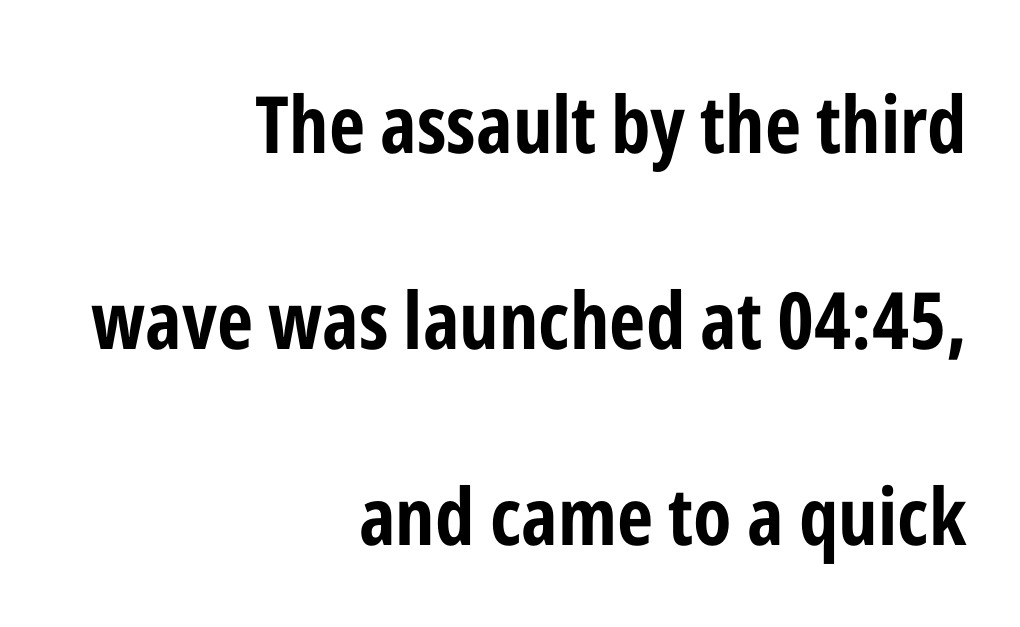
The image shows 79 px bold, condensed sans-serif type, upright; set right-aligned, loose line spacing (2.48x), normal letter spacing, not underlined; low stroke contrast and a medium x-height.
